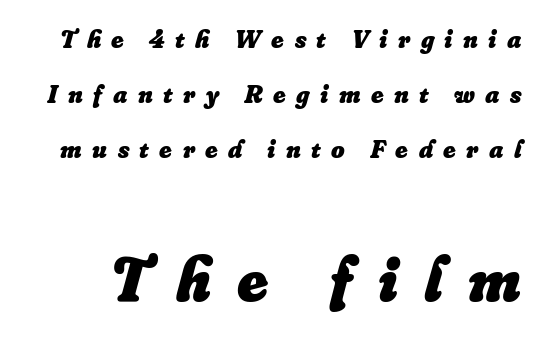
Is the letter spacing exaggerated? Yes — the characters are pushed far apart. Every letter is thick-stroked: bold, no question. Scale increases going downward across the two blocks. Each new line begins a long way beneath the previous one. Rule under the text: the space is simply empty. When letters slant like this, we call the style italic.
